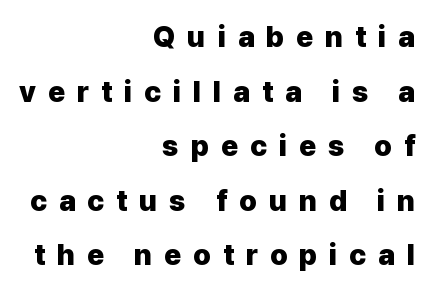
The image shows 29 px heavy sans-serif type, upright; set right-aligned, line spacing 1.88x, unusually wide letter spacing (+0.41 em), not underlined; low stroke contrast and a medium x-height.
